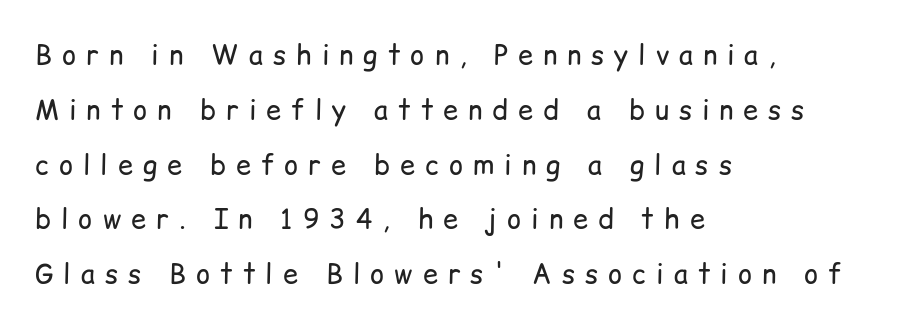
Q: Is the text bold? A: No.
Q: Is the text italic (slanted)? A: No, it is upright.
Q: Is the text underlined? A: No.
Q: How is the paragraph aligned? A: Left-aligned.
Q: Is the spacing between letters normal or unusually wide? A: Unusually wide.
Q: Is the spacing between lines tight, normal or loose? A: Loose.
